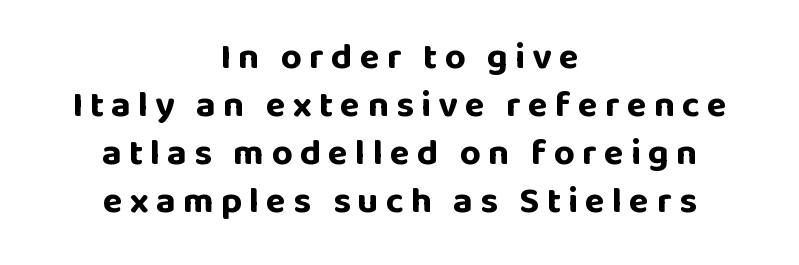
Varying glyph widths throughout — classic text-font behaviour. Compared with a flush-left layout, this one balances lines on the center instead. This sample uses an upright cut, with every glyph sitting square on the baseline. These words are printed bold, with thick strokes throughout. Words float on clear page, feet unadorned.
